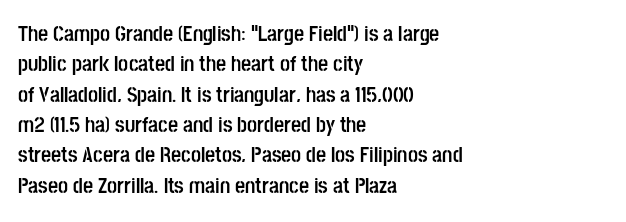
The image shows 22 px bold type, upright; set left-aligned, normal line spacing (1.38x), normal letter spacing, not underlined.
